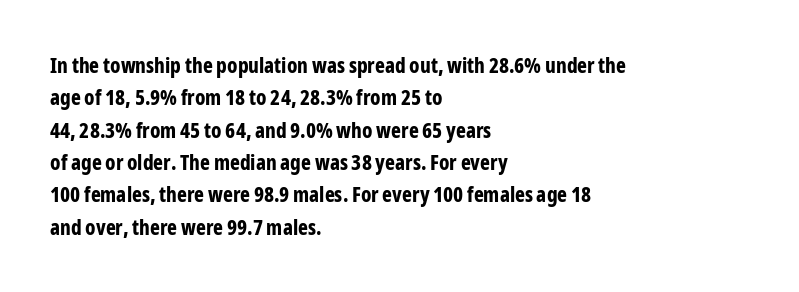
{"italic": "no", "bold": "yes", "underline": "no", "align": "left", "line_spacing": "normal", "line_spacing_ratio": 1.54, "letter_spacing": "normal", "letter_spacing_em": 0.0, "glyph_px": 21}
